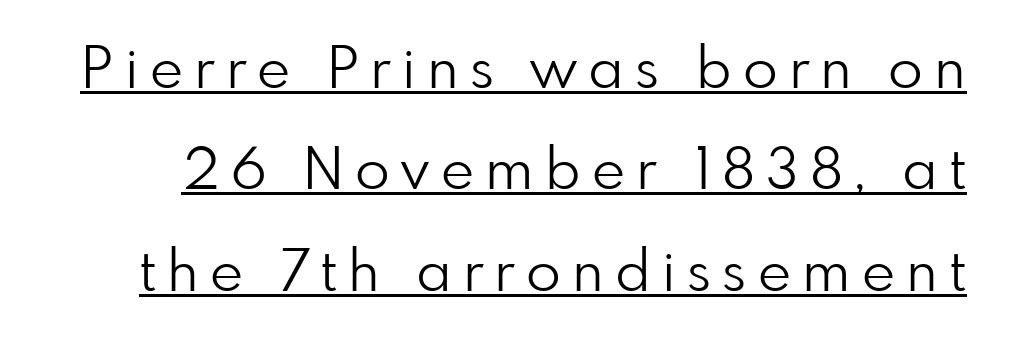
Q: Is the text bold? A: No.
Q: Is the text italic (slanted)? A: No, it is upright.
Q: Is the typeface a serif or a sans-serif typeface? A: Sans-serif.
Q: Is the text underlined? A: Yes.
Q: Is the spacing between letters normal or unusually wide? A: Unusually wide.
Q: Width (condensed, normal, or wide)? A: Normal.
Q: Stroke contrast? A: Low.
Q: x-height? A: Small.
Q: Monospaced? A: No.
